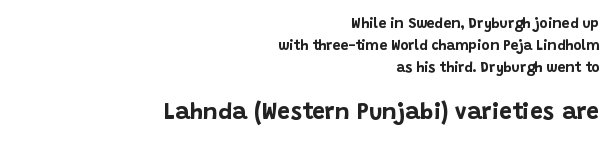
The image shows 23 px bold type, upright; set right-aligned, normal line spacing (1.58x), normal letter spacing, not underlined; the second (bottom) block is 1.64x larger.
